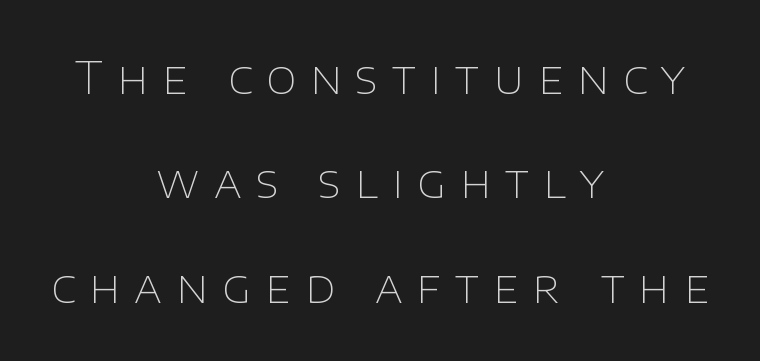
{"serif": "no", "italic": "no", "bold": "no", "weight": "thin", "width": "normal", "stroke_contrast": "low", "x_height": "large", "monospaced": "no", "underline": "no", "align": "center", "line_spacing": "loose", "line_spacing_ratio": 2.37, "letter_spacing": "wide", "letter_spacing_em": 0.32, "glyph_px": 44}
